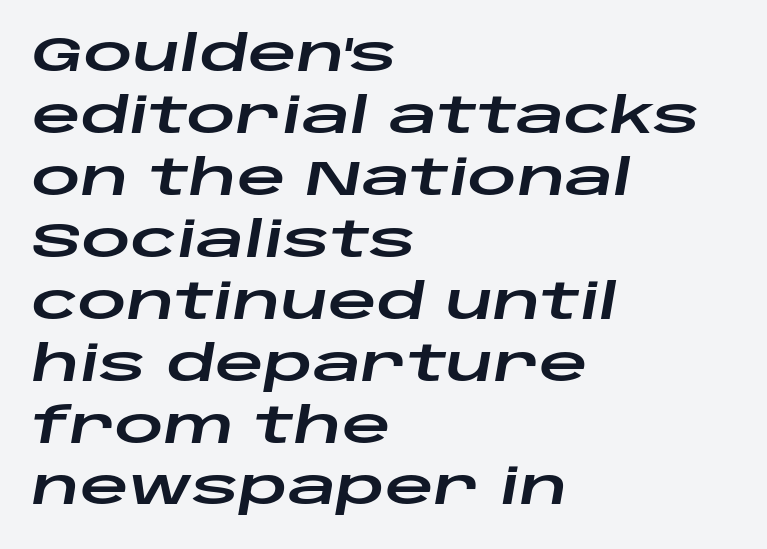
Q: Is the text italic (slanted)? A: Yes, it leans right by about 10 degrees.
Q: Is the text underlined? A: No.
Q: How is the paragraph aligned? A: Left-aligned.
Q: Is the spacing between letters normal or unusually wide? A: Normal.
Q: Is the spacing between lines tight, normal or loose? A: Normal.
Q: Width (condensed, normal, or wide)? A: Wide.
Q: Stroke contrast? A: Low.
Q: x-height? A: Large.
Q: Monospaced? A: No.
